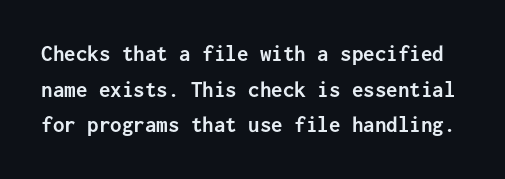
Q: Is the text bold? A: Yes.
Q: Is the text italic (slanted)? A: No, it is upright.
Q: Is the text underlined? A: No.
Q: Is the spacing between letters normal or unusually wide? A: Normal.
Q: Is the spacing between lines tight, normal or loose? A: Normal.
